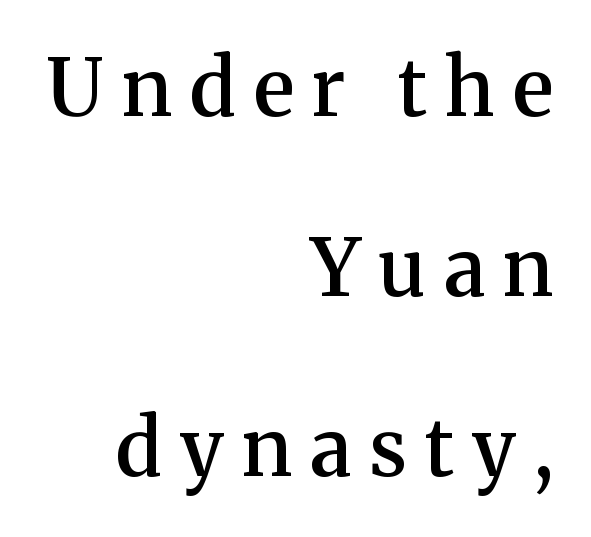
Q: Is the text bold? A: Semi-bold.
Q: Is the text italic (slanted)? A: No, it is upright.
Q: Is the typeface a serif or a sans-serif typeface? A: Serif.
Q: Is the text underlined? A: No.
Q: How is the paragraph aligned? A: Right-aligned.
Q: Is the spacing between letters normal or unusually wide? A: Unusually wide.
Q: Is the spacing between lines tight, normal or loose? A: Loose.
Q: Width (condensed, normal, or wide)? A: Normal.
Q: Stroke contrast? A: Medium.
Q: x-height? A: Medium.
Q: Monospaced? A: No.
